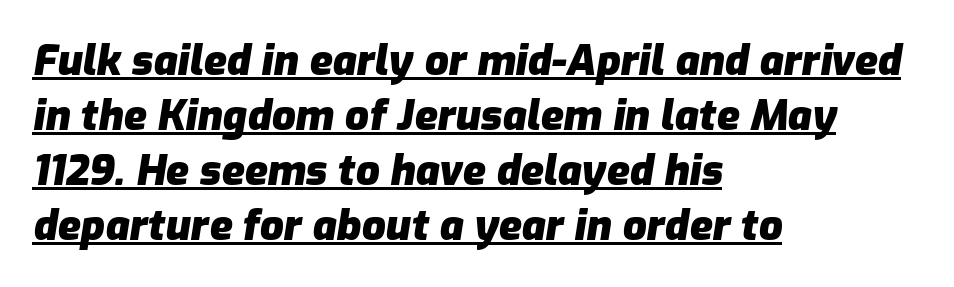
The rendering uses a bold face; every stroke is thick and dark. Notice how descenders clear the ascenders below comfortably — that's standard leading. Style check: oblique. You can see a thin bar hugging the bottom of the glyphs. This sample is left-justified, so line endings fall wherever the words run out.
